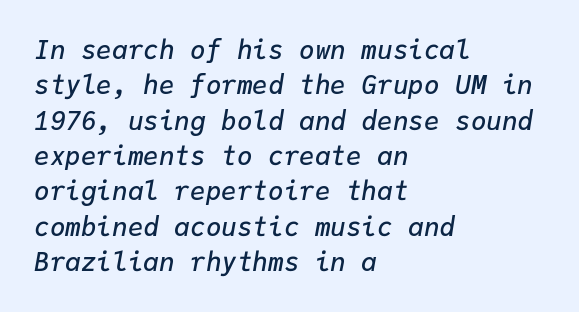
The image shows 26 px text type, italic (leaning right); set left-aligned, normal line spacing (1.36x), normal letter spacing, not underlined.
